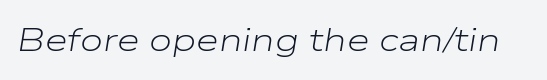
{"italic": "yes", "lean": "right", "slant_degrees": 9, "bold": "no", "weight": "light", "width": "wide", "stroke_contrast": "low", "x_height": "medium", "monospaced": "no", "underline": "no", "letter_spacing": "normal", "letter_spacing_em": 0.0, "glyph_px": 33}
